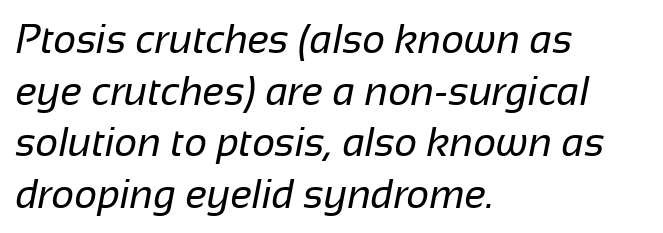
Each word holds together tightly as a unit, with standard inter-letter gaps. Each letter keeps its own natural width here, so spacing adapts to shape. Left-aligned paragraph, ragged on the right. Beneath every word, the page is bare. A typesetter would call this leading conventional body-copy spacing. The strokes are not fattened; the text isn't bold.
